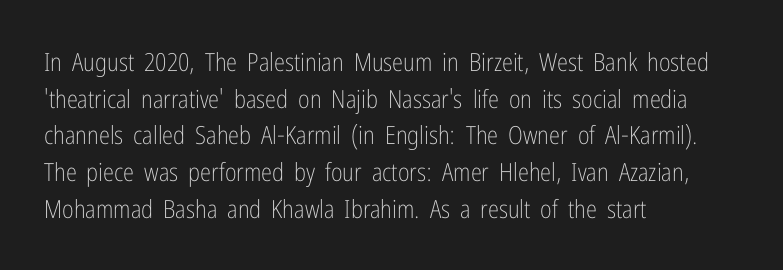
Weight: in the light-to-regular range. In CSS terms this would be text-align: left. The letters stand straight up with perfectly vertical stems. Each new line begins a customary step beneath the previous one. Characters follow at the spacing the type designer built in.
